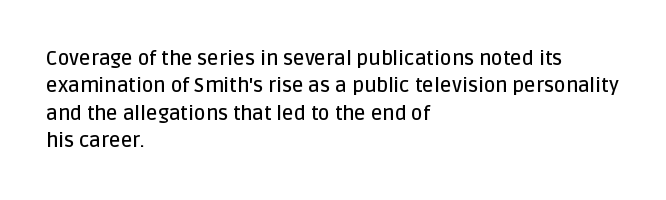
The image shows 20 px text type, upright; set left-aligned, normal line spacing (1.37x), normal letter spacing, not underlined.
